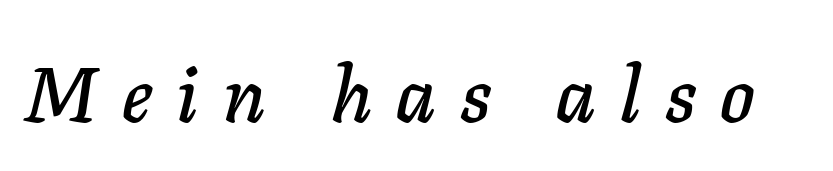
Q: Is the text italic (slanted)? A: Yes, it leans right by about 11 degrees.
Q: Is the text underlined? A: No.
Q: Is the spacing between letters normal or unusually wide? A: Unusually wide.
Q: Width (condensed, normal, or wide)? A: Normal.
Q: Stroke contrast? A: Low.
Q: x-height? A: Medium.
Q: Monospaced? A: No.
